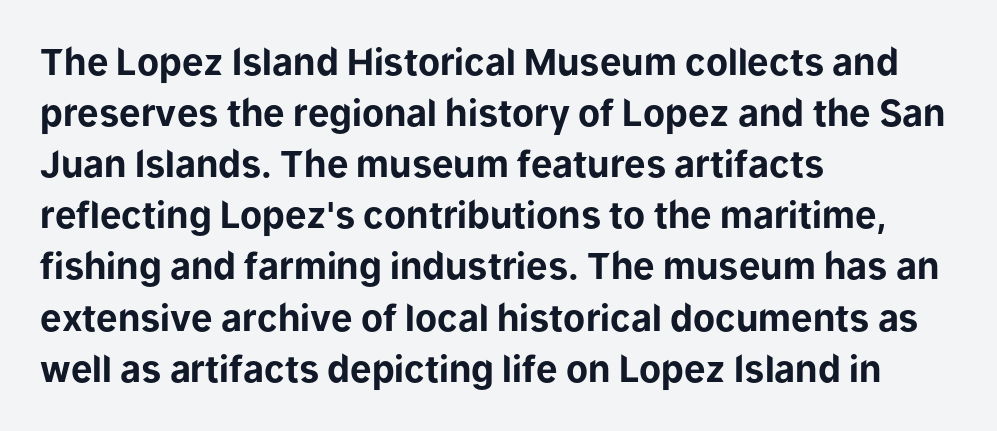
The type family on display is of the sans-serif kind. The rows are spaced the way most documents space them. Check under the words: just untouched page. Caption: multi-line text, flush left, ragged right. These lines are rendered in a variable-pitch font. In terms of posture, this sample is upright.
